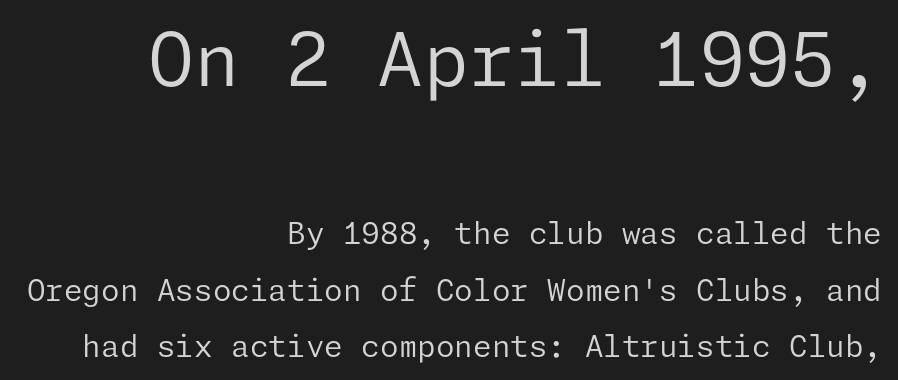
The image shows 74 px regular-weight sans-serif type, upright; set right-aligned, line spacing 1.89x, normal letter spacing, not underlined; the first (top) block is 2.47x larger; low stroke contrast and a medium x-height.
